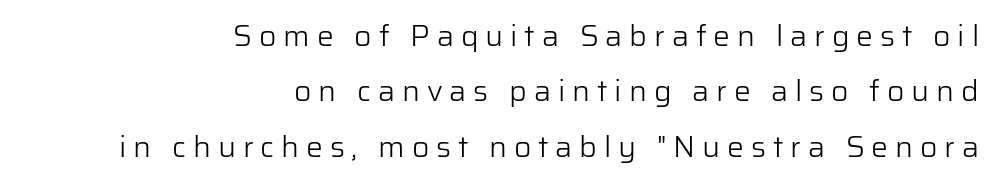
The zone under the glyphs is completely vacant. What stands out about the letter spacing? Its width — letters are far apart. It's the straight-up-and-down kind of type. Heaviness? Minimal to ordinary, like unemphasized prose.
